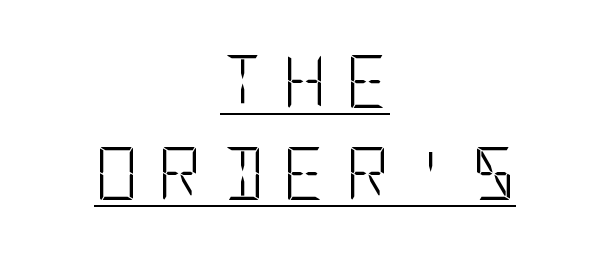
{"serif": "no", "italic": "no", "bold": "no", "weight": "light", "width": "condensed", "stroke_contrast": "low", "x_height": "large", "underline": "yes", "align": "center", "line_spacing_ratio": 1.73, "letter_spacing": "wide", "letter_spacing_em": 0.37, "glyph_px": 53}
